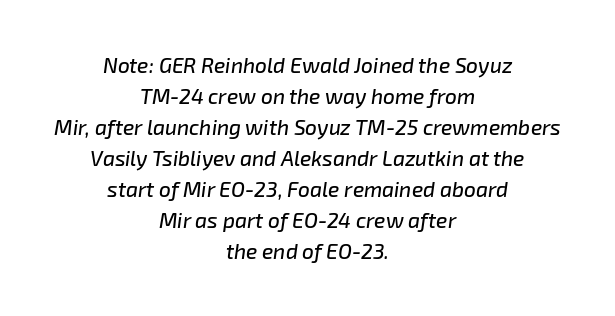
Each row of text sits above clean, open space. Is there much room between lines? A standard amount, neither cramped nor airy. The paragraph shown floats in the horizontal middle. Italic: yes, the glyphs are oblique. Glyph-to-glyph distance matches everyday printed text.
